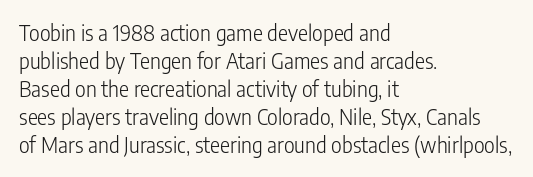
The image shows 21 px text type, upright; set left-aligned, normal line spacing (1.33x), normal letter spacing, not underlined.
